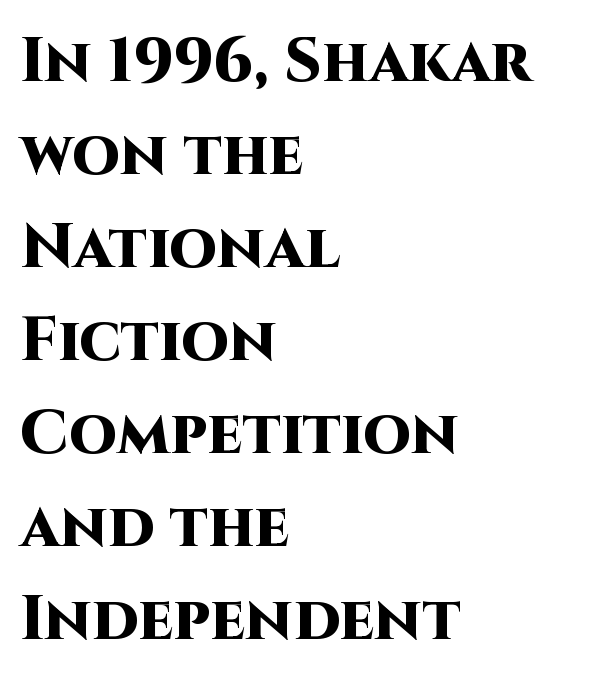
Q: Is the text bold? A: Yes.
Q: Is the text italic (slanted)? A: No, it is upright.
Q: Is the typeface a serif or a sans-serif typeface? A: Sans-serif.
Q: Is the text underlined? A: No.
Q: How is the paragraph aligned? A: Left-aligned.
Q: Is the spacing between letters normal or unusually wide? A: Normal.
Q: Is the spacing between lines tight, normal or loose? A: Normal.
Q: Width (condensed, normal, or wide)? A: Normal.
Q: Stroke contrast? A: High.
Q: x-height? A: Large.
Q: Monospaced? A: No.
